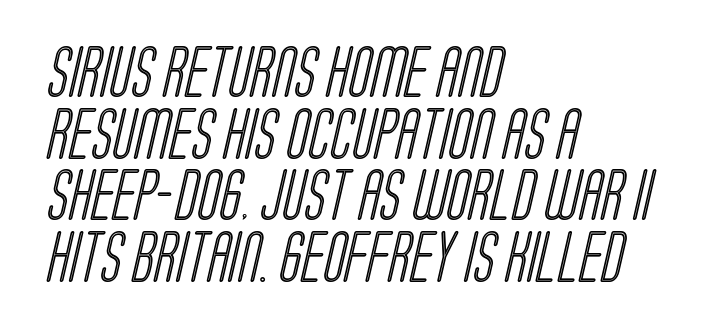
The image shows 51 px condensed type; set left-aligned, line spacing 1.21x, normal letter spacing, not underlined; a large x-height.
